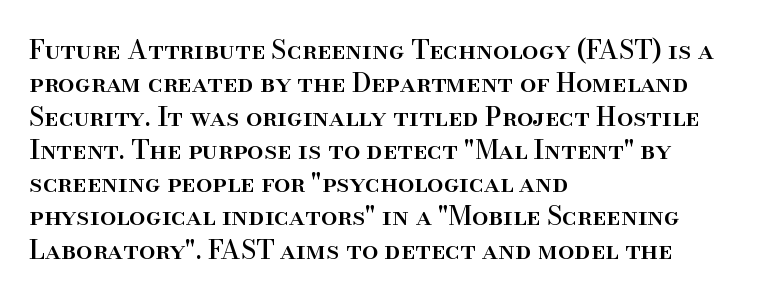
The image shows 26 px text type, upright; set left-aligned, normal line spacing (1.28x), normal letter spacing, not underlined.
